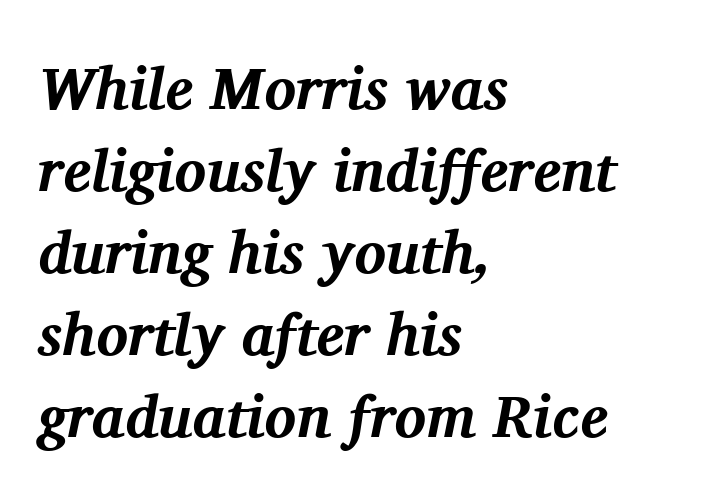
One glance says typical: line gaps are just what's usual. These lines were composed using italics. If you drew a ruler down the left edge, every line would touch it. Nobody drew a line under any word here. Character widths vary here, with narrow letters taking less room than wide ones.
